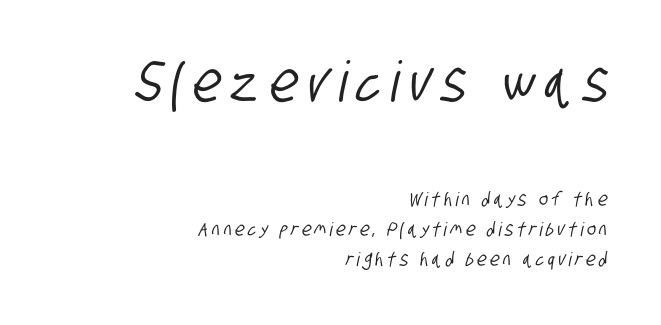
Q: Is the typeface a serif or a sans-serif typeface? A: Sans-serif.
Q: Is the text underlined? A: No.
Q: How is the paragraph aligned? A: Right-aligned.
Q: Is the spacing between lines tight, normal or loose? A: Normal.
Q: Which block of text is set in a larger size, the first (top) or the second (bottom)? A: The first (top) one.
Q: Width (condensed, normal, or wide)? A: Condensed.
Q: Stroke contrast? A: Low.
Q: x-height? A: Large.
Q: Monospaced? A: No.
